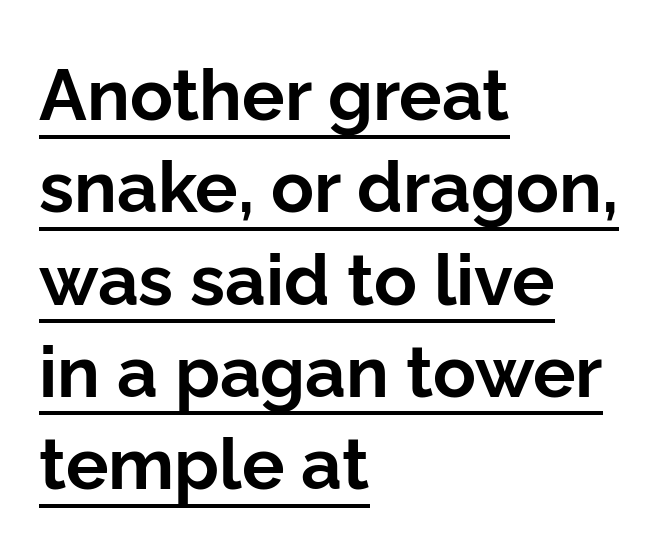
The image shows 71 px bold sans-serif type, upright; set left-aligned, normal line spacing (1.3x), normal letter spacing, underlined; low stroke contrast and a medium x-height.
